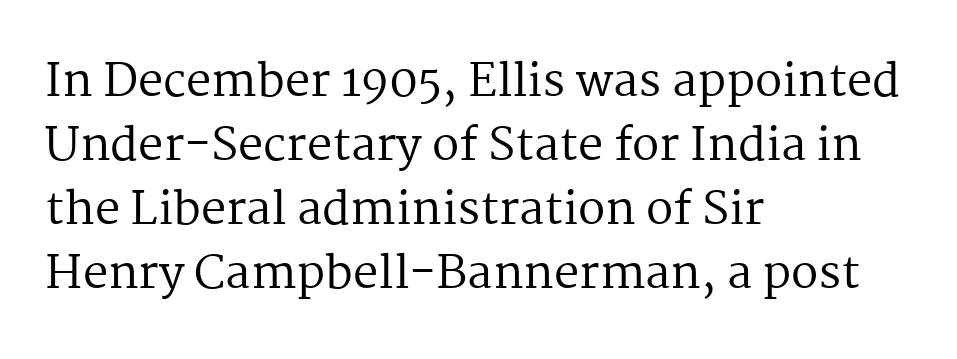
No chunkiness to these letters — they're not bold. The line-height multiplier appears to be the usual default. Each letter's strokes conclude with small projecting serifs. Is this a fixed-width face? No — the glyphs have proportional, varying widths. Layout note: lines flush left. Posture: vertical.
